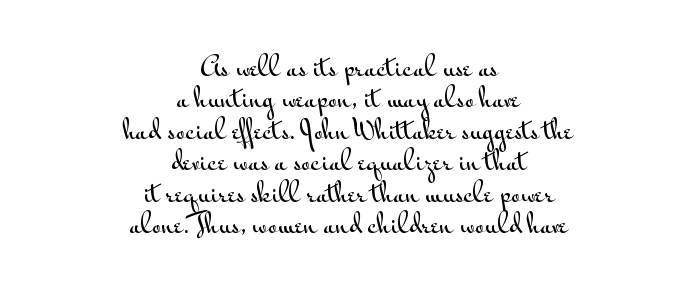
Q: Is the text italic (slanted)? A: Yes.
Q: Is the text underlined? A: No.
Q: How is the paragraph aligned? A: Centered.
Q: Is the spacing between letters normal or unusually wide? A: Normal.
